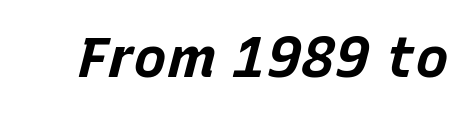
The image shows 57 px bold type, italic (leaning right); set normal letter spacing, not underlined; low stroke contrast and a large x-height.
